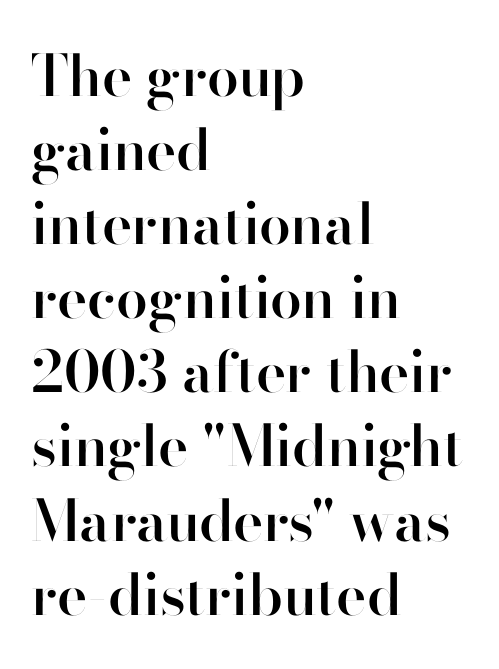
{"serif": "no", "italic": "no", "bold": "semi", "weight": "semibold", "width": "normal", "stroke_contrast": "high", "x_height": "small", "monospaced": "no", "underline": "no", "align": "left", "line_spacing": "normal", "line_spacing_ratio": 1.3, "letter_spacing": "normal", "letter_spacing_em": 0.0, "glyph_px": 57}
